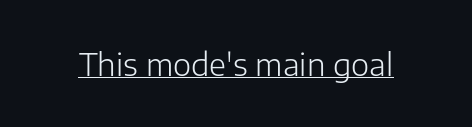
{"serif": "no", "italic": "no", "bold": "no", "weight": "light", "width": "normal", "stroke_contrast": "low", "x_height": "medium", "monospaced": "no", "underline": "yes", "letter_spacing": "normal", "letter_spacing_em": 0.0, "glyph_px": 31}
